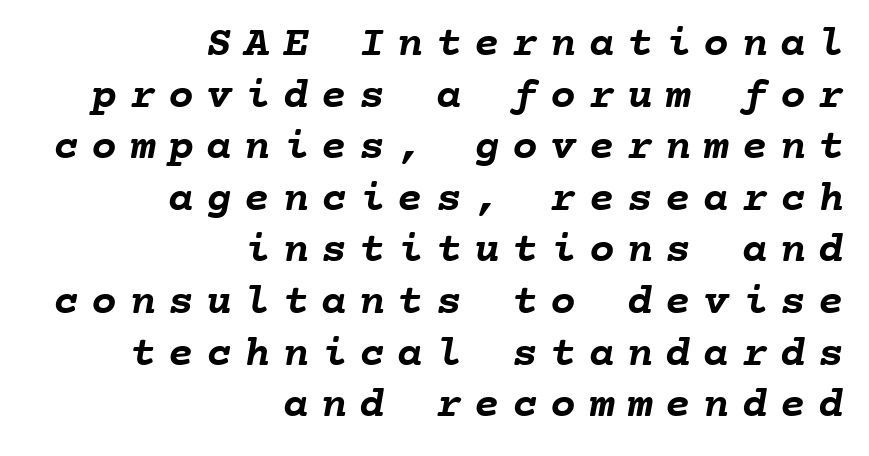
The gap between lines stays unmarked. The strokes are fattened all the way to bold. Caption: multi-line text, flush right, ragged left. The tracking reads as deliberately expanded to a designer's eye. Is this a fixed-width face? Yes — each glyph sits in an identical cell.
